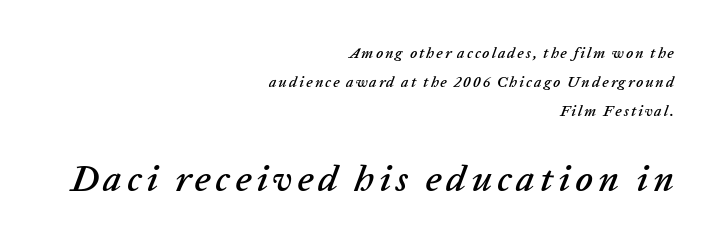
{"italic": "yes", "lean": "right", "slant_degrees": 20, "width": "normal", "stroke_contrast": "low", "x_height": "medium", "monospaced": "no", "underline": "no", "align": "right", "line_spacing": "loose", "line_spacing_ratio": 1.94, "larger_block": "second", "size_ratio": 2.47, "glyph_px": 37}
